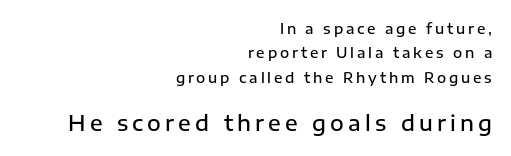
{"italic": "no", "bold": "semi", "underline": "no", "align": "right", "line_spacing_ratio": 1.75, "letter_spacing": "wide", "letter_spacing_em": 0.2, "larger_block": "second", "size_ratio": 1.5, "glyph_px": 21}
